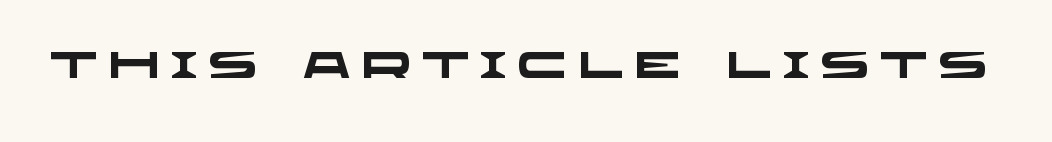
The image shows 37 px heavy, wide sans-serif type; set unusually wide letter spacing (+0.3 em), not underlined; low stroke contrast and a large x-height.
